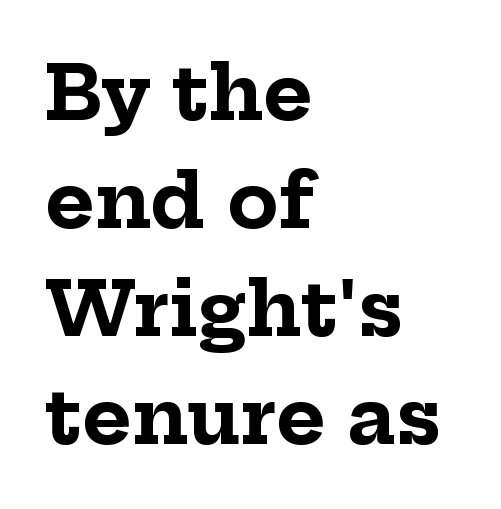
The image shows 75 px bold serif type, upright; set left-aligned, normal line spacing (1.44x), normal letter spacing, not underlined; low stroke contrast and a medium x-height.
